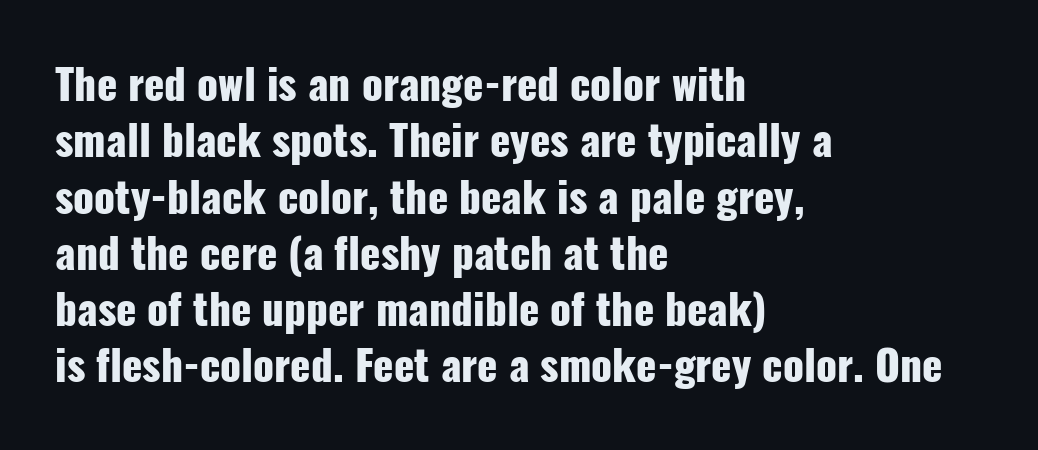
Each glyph is drawn with heavy, bold strokes. The line-height multiplier appears to be the usual default. You can tell it's not italic because the verticals are truly vertical. These lines are rendered in a variable-pitch font. Between one letter and the next there's only the usual sliver of space.
